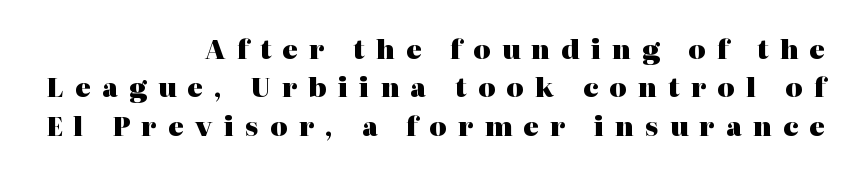
Vertical strokes here are truly vertical. The lines are quadded right. The glyphs are unaccompanied by any horizontal stroke below them. Caption: bold face, heavy strokes. The block of text has a typical density, with ordinary space between rows. Here the glyphs are tracked loosely, breaking word shapes into spaced letters.
